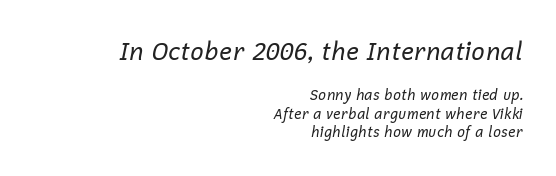
Descender tails drop into unmarked territory. Notice how the stems are inclined rather than vertical — that's the hallmark of italics. Look at the tracking — it's just the regular setting, nothing added. Vertically, the passage feels balanced, rows spaced as you'd expect. The typesetting does not lean heavy: it is not bold. Casual observation: everything's shoved over to the right.
